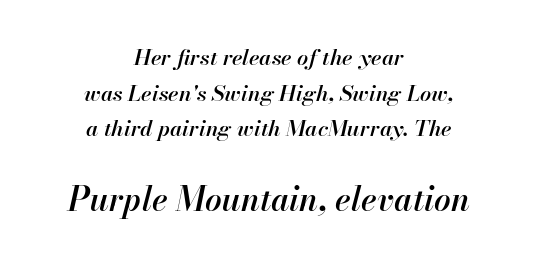
{"italic": "yes", "lean": "right", "slant_degrees": 13, "bold": "semi", "weight": "semibold", "width": "normal", "stroke_contrast": "high", "x_height": "small", "monospaced": "no", "underline": "no", "align": "center", "line_spacing": "normal", "line_spacing_ratio": 1.62, "letter_spacing": "normal", "letter_spacing_em": 0.0, "larger_block": "second", "size_ratio": 1.5, "glyph_px": 33}
